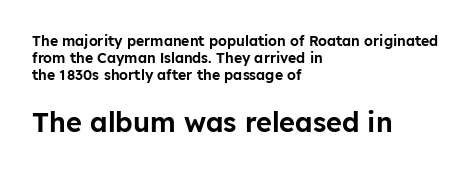
{"italic": "no", "underline": "no", "align": "left", "line_spacing_ratio": 1.23, "letter_spacing": "normal", "letter_spacing_em": 0.0, "larger_block": "second", "size_ratio": 1.93, "glyph_px": 27}
